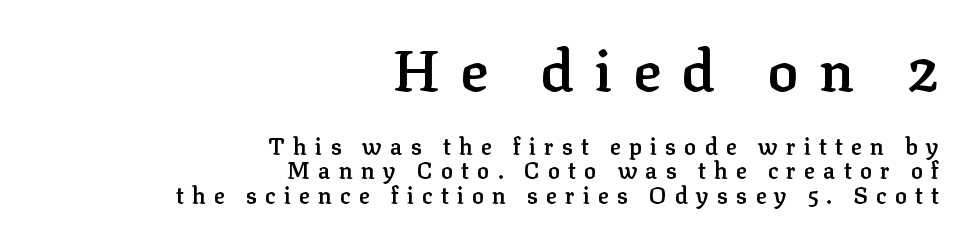
Upright lettering throughout. Classification — serif. The passage is arranged like a letterhead date or caption credit — flush right. Proportional: the letters do not fall into vertical columns. Caption: semibold face, moderately heavy strokes. Has an underline been added? It has not.
